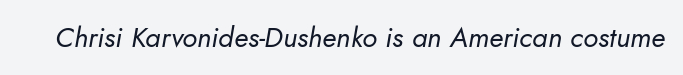
Q: Is the text bold? A: No.
Q: Is the text italic (slanted)? A: Yes, it leans right by about 10 degrees.
Q: Is the text underlined? A: No.
Q: Is the spacing between letters normal or unusually wide? A: Normal.
Q: Width (condensed, normal, or wide)? A: Normal.
Q: Stroke contrast? A: Low.
Q: x-height? A: Small.
Q: Monospaced? A: No.
